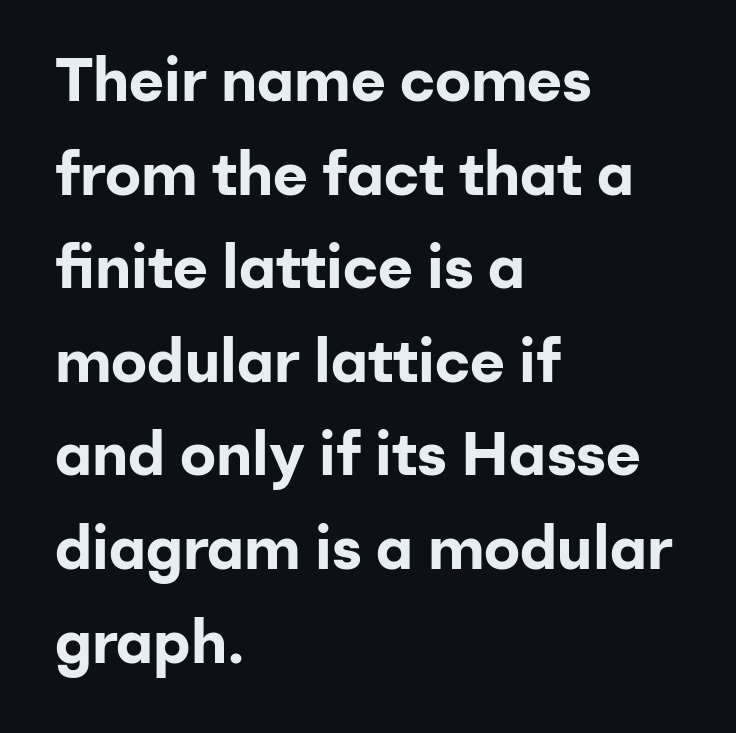
{"serif": "no", "italic": "no", "bold": "yes", "weight": "bold", "width": "normal", "stroke_contrast": "low", "x_height": "medium", "monospaced": "no", "underline": "no", "align": "left", "line_spacing": "normal", "line_spacing_ratio": 1.56, "letter_spacing": "normal", "letter_spacing_em": 0.0, "glyph_px": 60}
